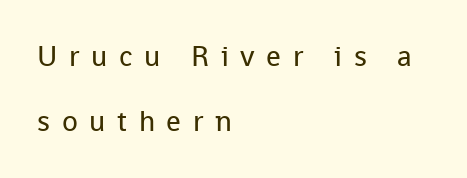
{"serif": "no", "italic": "no", "bold": "no", "weight": "regular", "width": "normal", "stroke_contrast": "low", "x_height": "medium", "monospaced": "no", "underline": "no", "align": "left", "line_spacing": "loose", "line_spacing_ratio": 2.25, "letter_spacing": "wide", "letter_spacing_em": 0.4, "glyph_px": 29}
